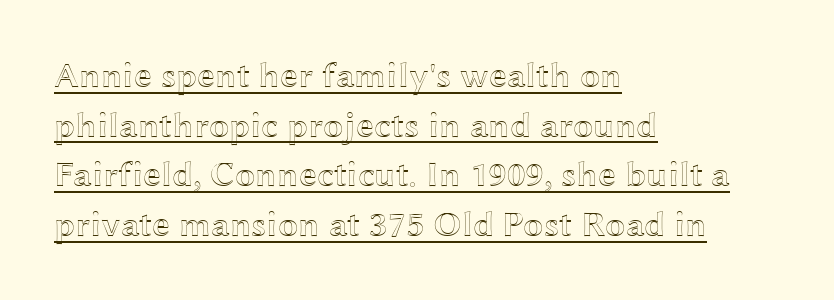
The image shows 36 px wide type, upright; set left-aligned, normal line spacing (1.38x), normal letter spacing, underlined; a medium x-height.
